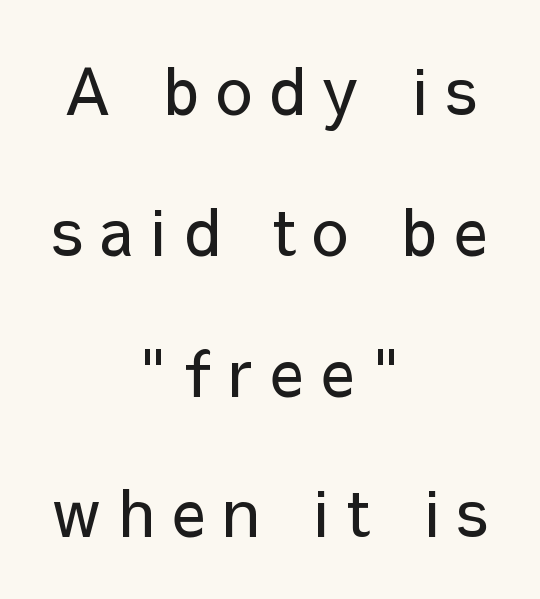
Q: Is the text bold? A: No.
Q: Is the text italic (slanted)? A: No, it is upright.
Q: Is the typeface a serif or a sans-serif typeface? A: Sans-serif.
Q: Is the text underlined? A: No.
Q: How is the paragraph aligned? A: Centered.
Q: Is the spacing between letters normal or unusually wide? A: Unusually wide.
Q: Is the spacing between lines tight, normal or loose? A: Loose.
Q: Width (condensed, normal, or wide)? A: Normal.
Q: Stroke contrast? A: Low.
Q: x-height? A: Medium.
Q: Monospaced? A: No.
